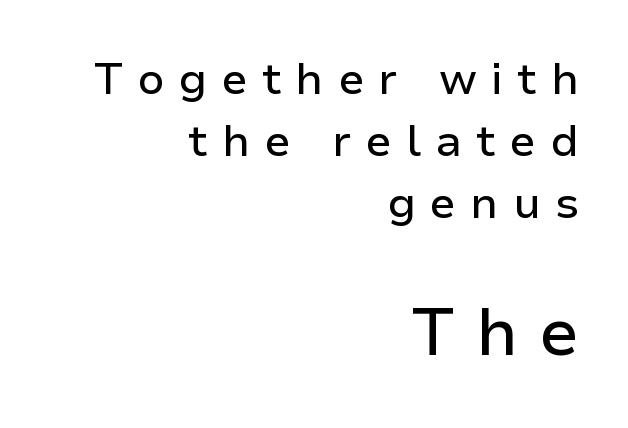
The later block is typeset at a bigger size than the earlier block. The lettering stays uniformly vertical, giving the passage a roman look. Vertically, the passage feels balanced, rows spaced as you'd expect. The paragraph shown leans on its right margin.
